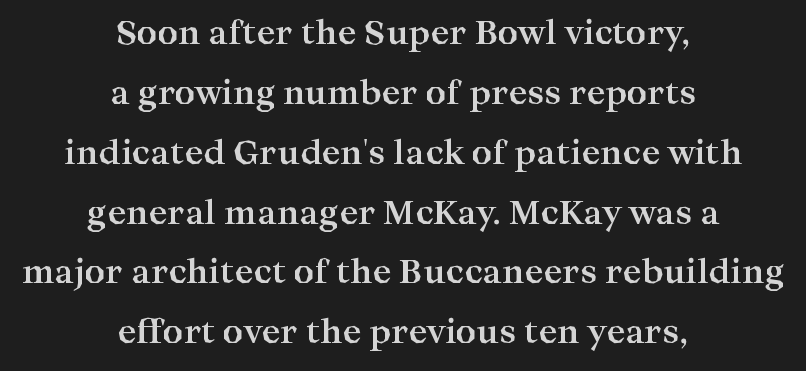
Beneath every word, the page is bare. This rendering leaves character spacing at its baseline value. Observe the serifs anchoring each vertical stroke in this sample. One-word summary of the alignment: center.
